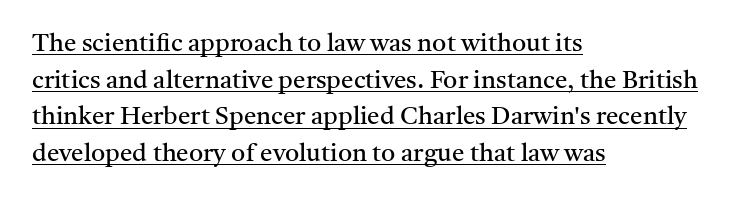
This rendering uses left alignment, leaving the right contour irregular. Quick note: interline space is typical. Default kerning and tracking; the words read as compact shapes. Notice how a bar underscores the lettering throughout. Posture: upright roman.
